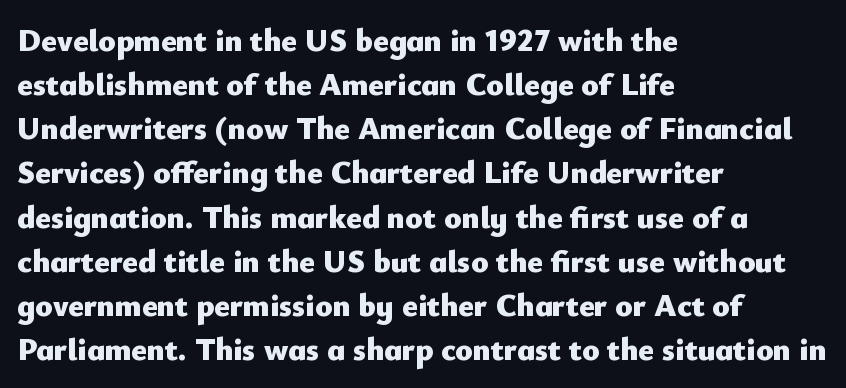
The image shows 32 px heavy sans-serif type, upright; set left-aligned, normal line spacing (1.38x), normal letter spacing, not underlined; low stroke contrast and a small x-height.
